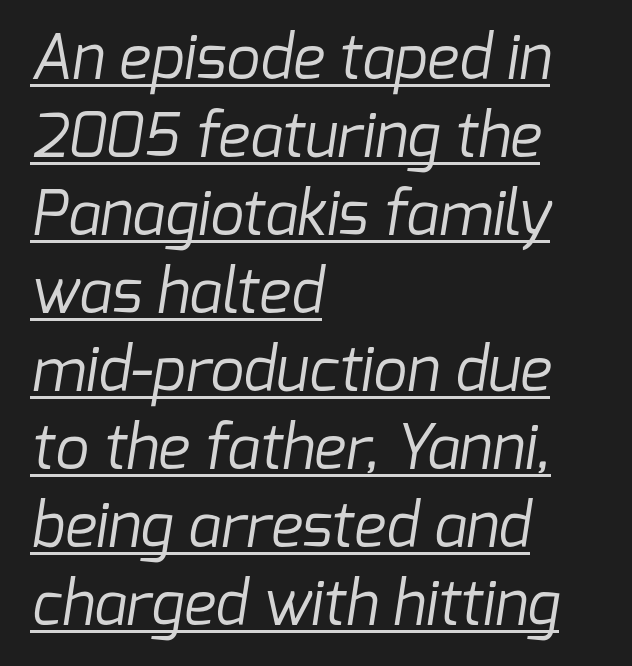
The image shows 60 px regular-weight sans-serif type; set left-aligned, normal line spacing (1.3x), normal letter spacing, underlined; low stroke contrast and a medium x-height.
